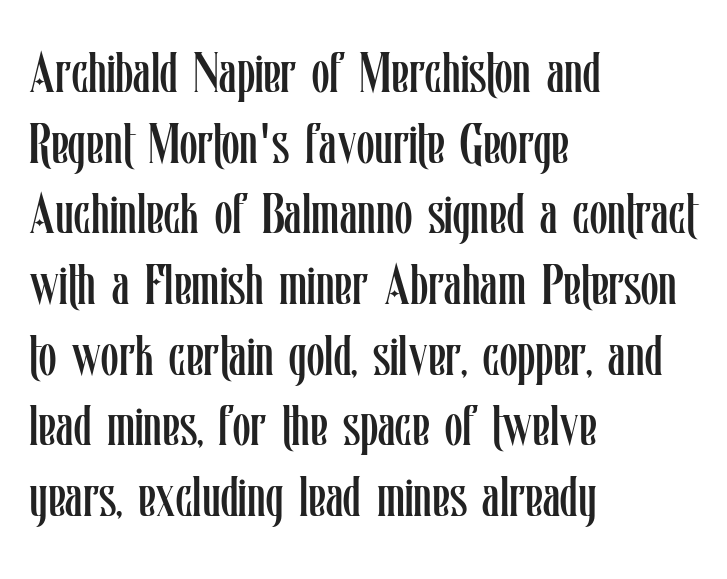
The image shows 57 px regular-weight, condensed type, upright; set left-aligned, line spacing 1.24x, normal letter spacing, not underlined; low stroke contrast and a medium x-height.
